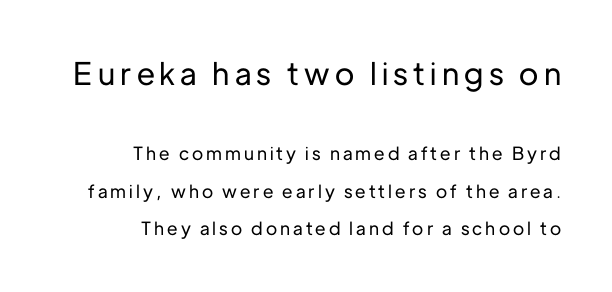
{"serif": "no", "italic": "no", "width": "normal", "stroke_contrast": "low", "x_height": "medium", "monospaced": "no", "underline": "no", "align": "right", "line_spacing": "loose", "line_spacing_ratio": 2.08, "larger_block": "first", "size_ratio": 1.72, "glyph_px": 31}
